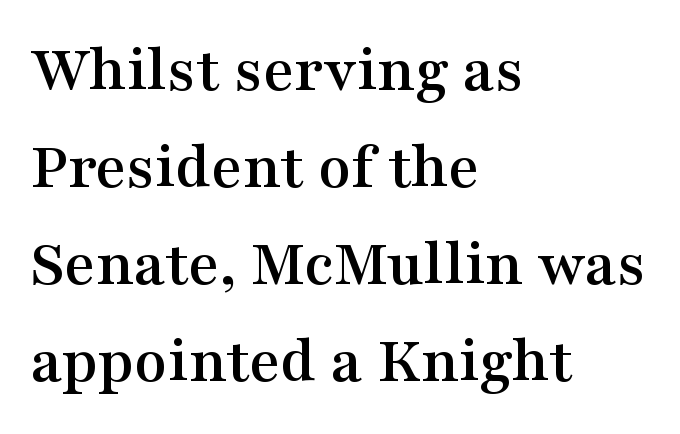
Q: Is the text italic (slanted)? A: No, it is upright.
Q: Is the typeface a serif or a sans-serif typeface? A: Serif.
Q: Is the text underlined? A: No.
Q: How is the paragraph aligned? A: Left-aligned.
Q: Is the spacing between letters normal or unusually wide? A: Normal.
Q: Is the spacing between lines tight, normal or loose? A: Normal.
Q: Width (condensed, normal, or wide)? A: Wide.
Q: Stroke contrast? A: Medium.
Q: x-height? A: Medium.
Q: Monospaced? A: No.
